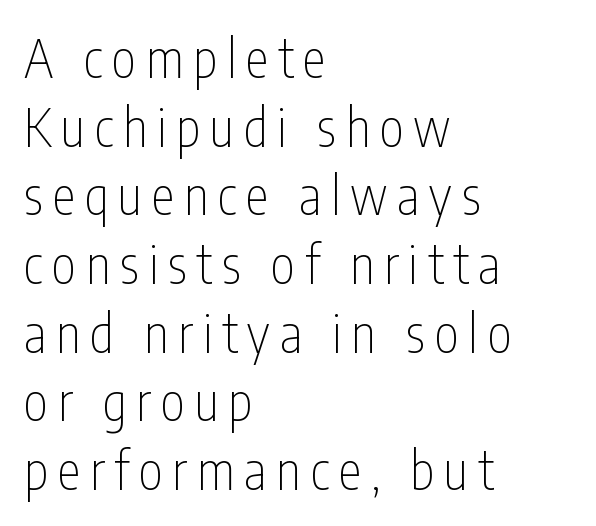
Q: Is the text bold? A: No.
Q: Is the text italic (slanted)? A: No, it is upright.
Q: Is the typeface a serif or a sans-serif typeface? A: Sans-serif.
Q: Is the text underlined? A: No.
Q: How is the paragraph aligned? A: Left-aligned.
Q: Is the spacing between lines tight, normal or loose? A: Normal.
Q: Width (condensed, normal, or wide)? A: Condensed.
Q: Stroke contrast? A: Low.
Q: x-height? A: Medium.
Q: Monospaced? A: No.
